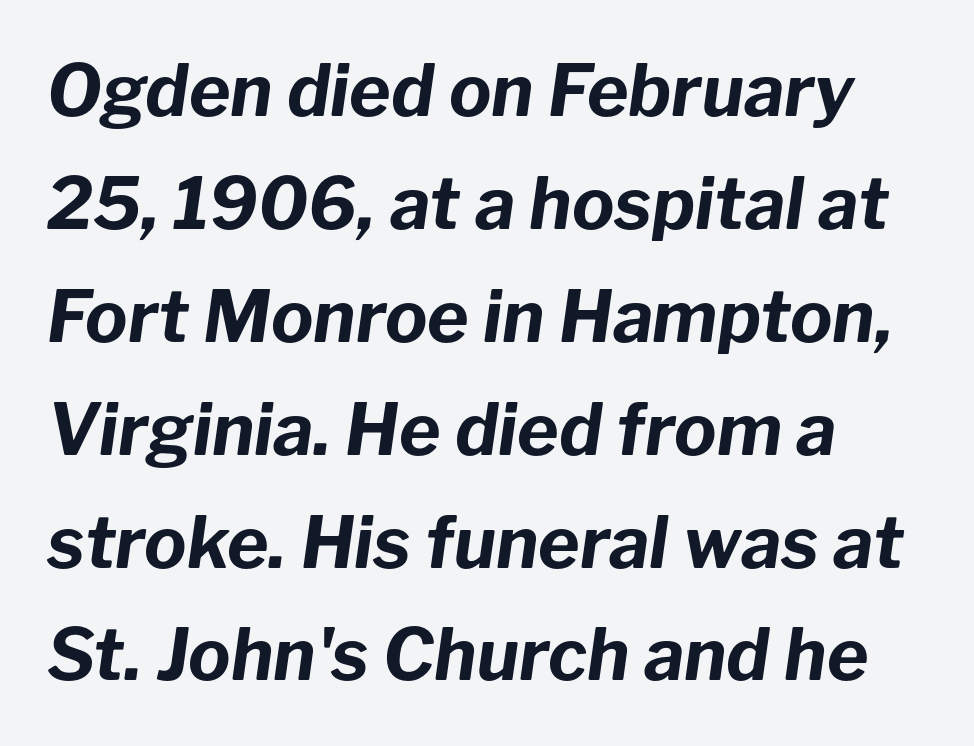
{"italic": "yes", "lean": "right", "slant_degrees": 8, "bold": "yes", "weight": "bold", "width": "normal", "stroke_contrast": "low", "x_height": "medium", "monospaced": "no", "underline": "no", "align": "left", "line_spacing": "normal", "line_spacing_ratio": 1.59, "letter_spacing": "normal", "letter_spacing_em": 0.0, "glyph_px": 71}
